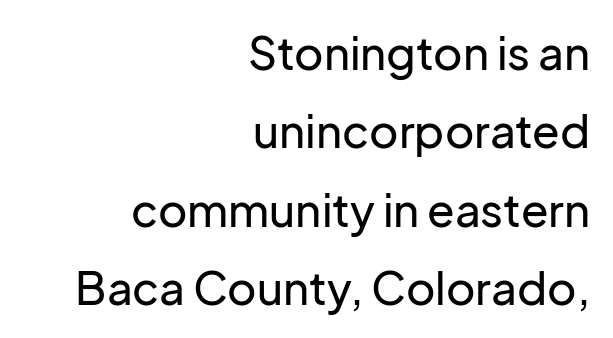
The image shows 45 px sans-serif type, upright; set right-aligned, line spacing 1.74x, normal letter spacing, not underlined; low stroke contrast and a medium x-height.
